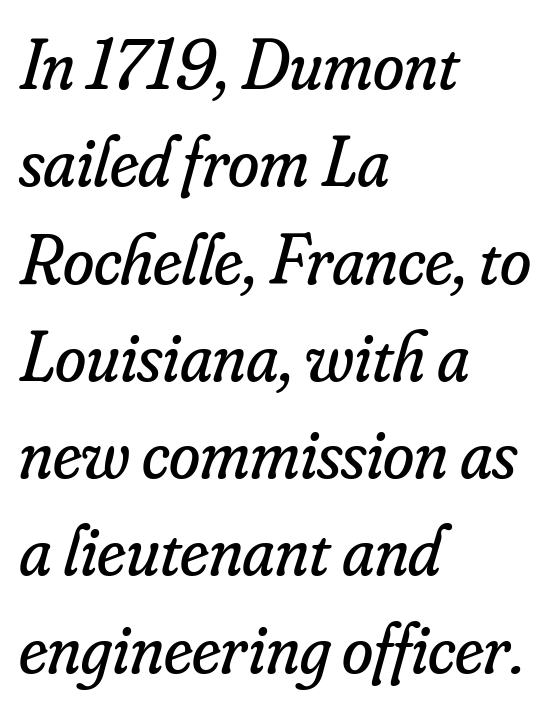
Underline: absent. Unbolded letterforms with no extra heft. These lines are composed in type with serifs. Whoever set this chose a conventional vertical rhythm.
